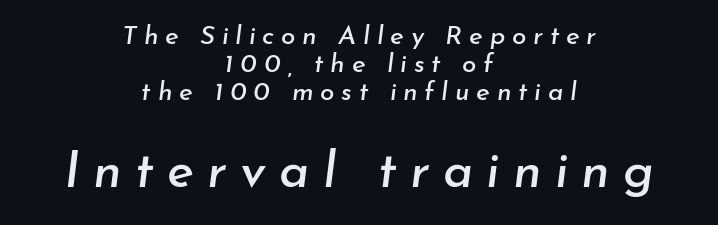
An italicized treatment has been applied to the whole sample. Plain, unruled lines of type. These lines are rendered in a variable-pitch font. This rendering widens character spacing well past its baseline value. One glance says dense: line gaps are narrower than usual.
